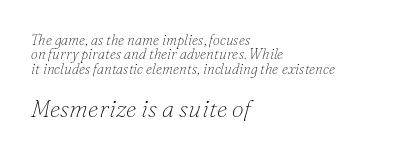
Alignment: flush left. In terms of posture, this sample is oblique. Here the second block reads like a headline and the first like body copy. Interline gaps are noticeably narrow in this sample. The line texture is even and compact thanks to regular tracking.
